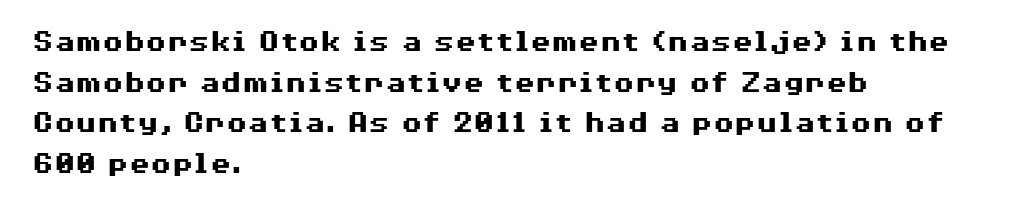
{"serif": "no", "italic": "no", "bold": "yes", "weight": "heavy", "width": "wide", "stroke_contrast": "medium", "x_height": "medium", "monospaced": "no", "underline": "no", "align": "left", "line_spacing": "normal", "line_spacing_ratio": 1.31, "letter_spacing": "normal", "letter_spacing_em": 0.0, "glyph_px": 31}
